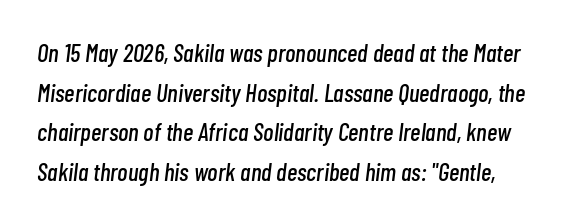
The image shows 25 px text type, italic (leaning right); set normal line spacing (1.59x), normal letter spacing, not underlined.
